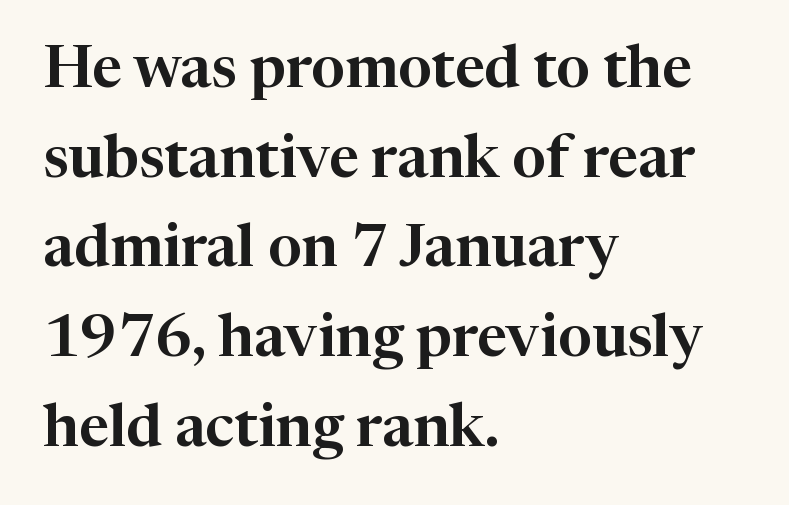
Q: Is the text italic (slanted)? A: No, it is upright.
Q: Is the typeface a serif or a sans-serif typeface? A: Serif.
Q: Is the text underlined? A: No.
Q: How is the paragraph aligned? A: Left-aligned.
Q: Is the spacing between letters normal or unusually wide? A: Normal.
Q: Is the spacing between lines tight, normal or loose? A: Normal.
Q: Width (condensed, normal, or wide)? A: Normal.
Q: Stroke contrast? A: High.
Q: x-height? A: Medium.
Q: Monospaced? A: No.
